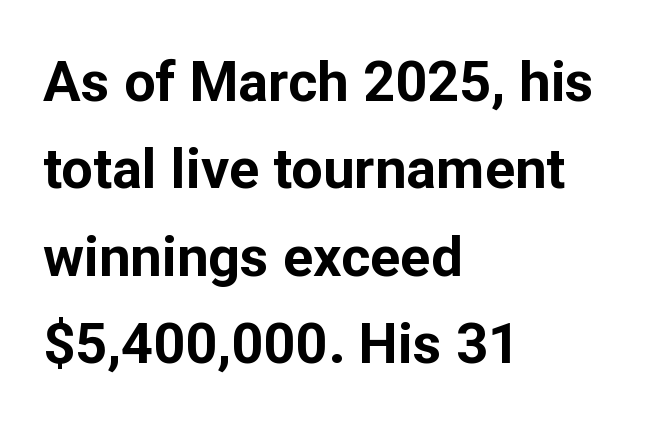
{"serif": "no", "italic": "no", "bold": "yes", "weight": "bold", "width": "normal", "stroke_contrast": "low", "x_height": "medium", "monospaced": "no", "underline": "no", "align": "left", "line_spacing": "normal", "line_spacing_ratio": 1.56, "letter_spacing": "normal", "letter_spacing_em": 0.0, "glyph_px": 56}
